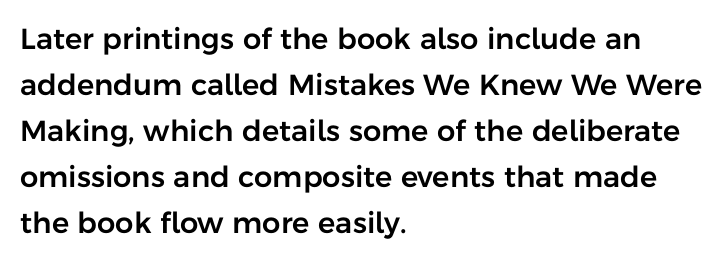
Q: Is the text italic (slanted)? A: No, it is upright.
Q: Is the typeface a serif or a sans-serif typeface? A: Sans-serif.
Q: Is the text underlined? A: No.
Q: How is the paragraph aligned? A: Left-aligned.
Q: Is the spacing between letters normal or unusually wide? A: Normal.
Q: Is the spacing between lines tight, normal or loose? A: Normal.
Q: Width (condensed, normal, or wide)? A: Normal.
Q: Stroke contrast? A: Low.
Q: x-height? A: Medium.
Q: Monospaced? A: No.
